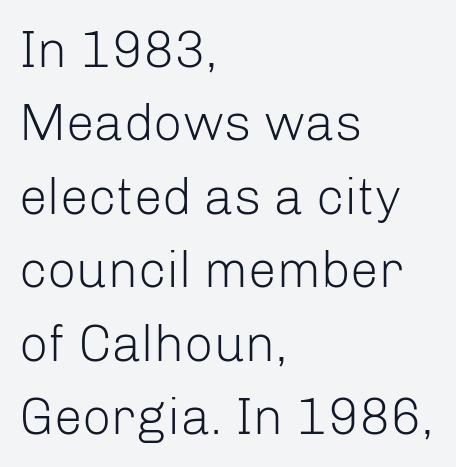
The characters display no serif detailing; their extremities are plain. A light-to-regular cut is what we see here. Proportional: the letters do not fall into vertical columns. A student would call this left alignment; a typographer would say flush left, rag right. Ascenders rise straight up at ninety degrees.
